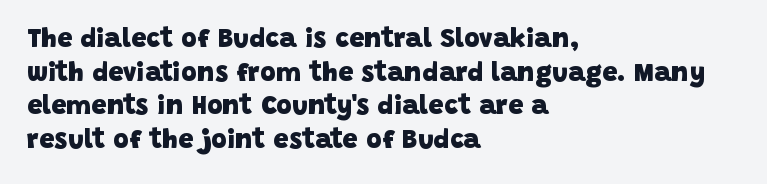
Q: Is the text bold? A: Yes.
Q: Is the text underlined? A: No.
Q: How is the paragraph aligned? A: Left-aligned.
Q: Is the spacing between letters normal or unusually wide? A: Normal.
Q: Is the spacing between lines tight, normal or loose? A: Normal.
